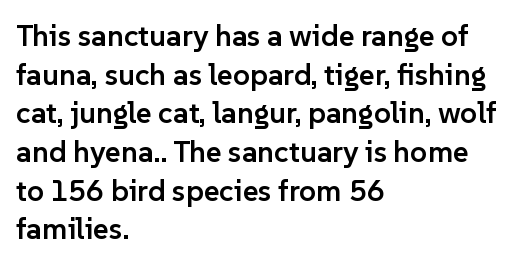
Q: Is the text bold? A: Semi-bold.
Q: Is the text italic (slanted)? A: No, it is upright.
Q: Is the typeface a serif or a sans-serif typeface? A: Sans-serif.
Q: Is the text underlined? A: No.
Q: How is the paragraph aligned? A: Left-aligned.
Q: Is the spacing between letters normal or unusually wide? A: Normal.
Q: Is the spacing between lines tight, normal or loose? A: Normal.
Q: Width (condensed, normal, or wide)? A: Normal.
Q: Stroke contrast? A: Low.
Q: x-height? A: Medium.
Q: Monospaced? A: No.
